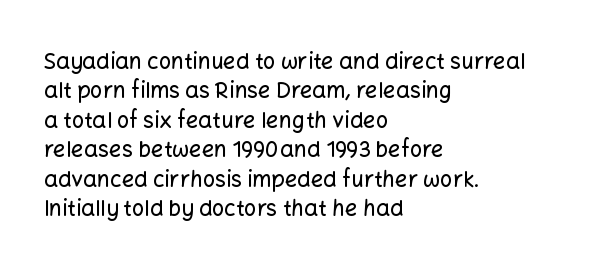
{"italic": "no", "underline": "no", "align": "left", "line_spacing": "normal", "line_spacing_ratio": 1.34, "letter_spacing": "normal", "letter_spacing_em": 0.0, "glyph_px": 22}
